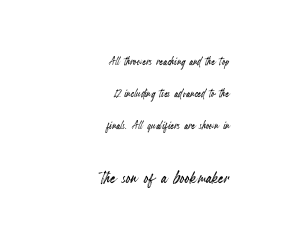
The image shows 21 px text type; set right-aligned, loose line spacing (2.3x), normal letter spacing, not underlined; the second (bottom) block is 1.5x larger.
